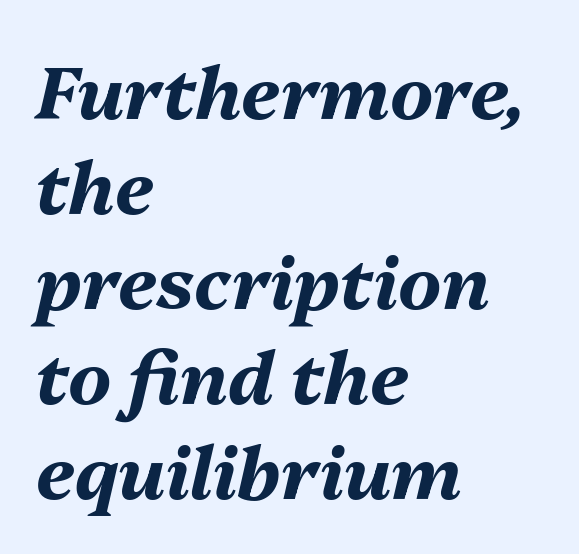
Q: Is the text bold? A: Yes.
Q: Is the text italic (slanted)? A: Yes, it leans right by about 13 degrees.
Q: Is the text underlined? A: No.
Q: How is the paragraph aligned? A: Left-aligned.
Q: Is the spacing between letters normal or unusually wide? A: Normal.
Q: Is the spacing between lines tight, normal or loose? A: Normal.
Q: Width (condensed, normal, or wide)? A: Normal.
Q: Stroke contrast? A: Medium.
Q: x-height? A: Medium.
Q: Monospaced? A: No.
